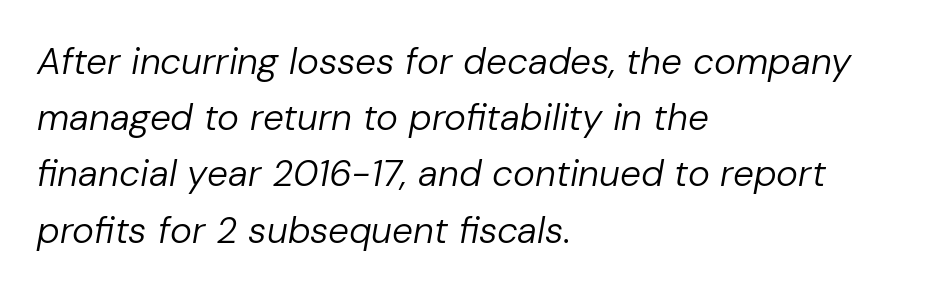
Honestly, there is no underline to notice here at all. Looks like regular typesetting: each glyph gets only the width it needs. Compared with a centered layout, this one pins lines to the left instead. Honestly, the row spacing looks completely unremarkable. On a weight scale, this lands at 450 or below. The axis of the letterforms is tilted away from vertical.
